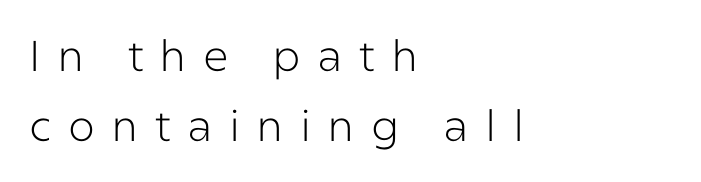
{"serif": "no", "italic": "no", "bold": "no", "weight": "light", "width": "normal", "stroke_contrast": "low", "x_height": "medium", "monospaced": "no", "underline": "no", "align": "left", "line_spacing": "normal", "line_spacing_ratio": 1.63, "letter_spacing": "wide", "letter_spacing_em": 0.38, "glyph_px": 43}
